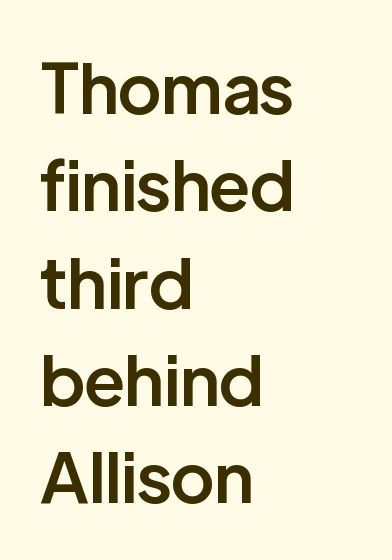
How would I describe the line gaps? Plain and ordinary. Reading down the block, your eye returns to a fixed left position each line. Examine the stroke ends and you'll find no serifs. Ordinary non-slanted type is in use. This sample has the flowing, uneven cadence of proportional lettering. Is the letter spacing exaggerated? No — it looks like the ordinary default.
